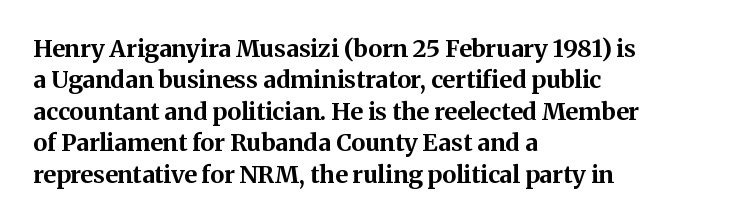
The image shows 24 px bold type, upright; set left-aligned, normal line spacing (1.31x), normal letter spacing, not underlined.
